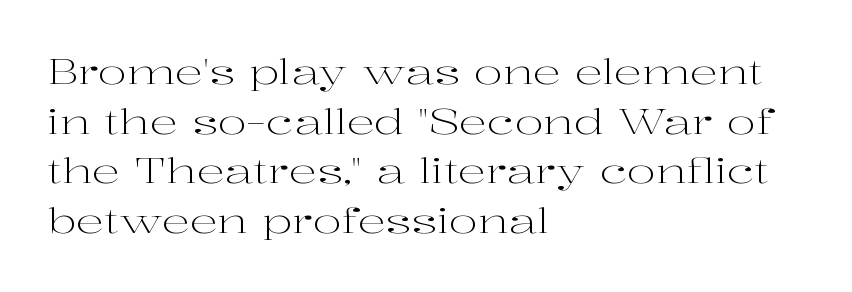
{"serif": "yes", "italic": "no", "bold": "no", "weight": "light", "width": "wide", "stroke_contrast": "high", "x_height": "medium", "monospaced": "no", "underline": "no", "align": "left", "line_spacing": "normal", "line_spacing_ratio": 1.42, "letter_spacing": "normal", "letter_spacing_em": 0.0, "glyph_px": 35}
